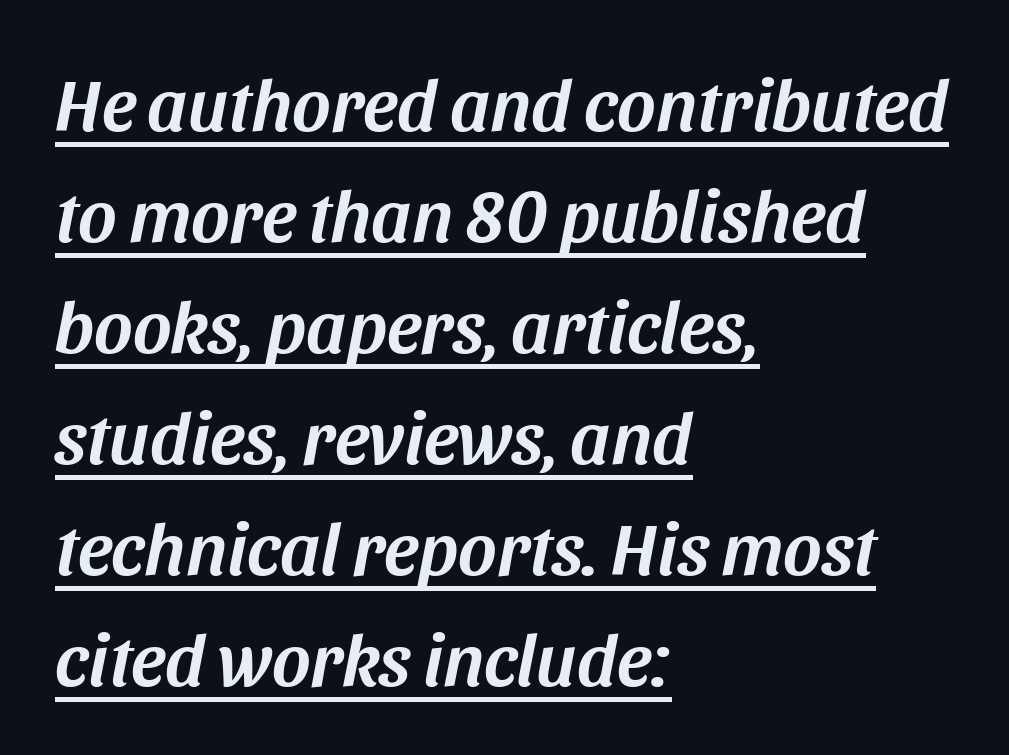
The image shows 74 px text type, italic (leaning right); set left-aligned, normal line spacing (1.5x), normal letter spacing, underlined; medium stroke contrast and a large x-height.
